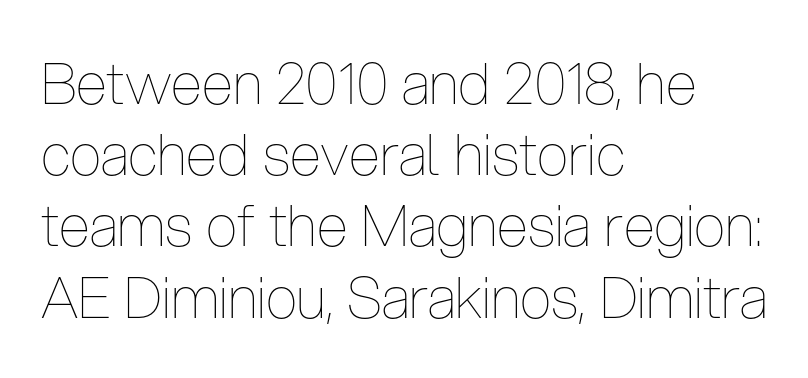
Q: Is the text bold? A: No.
Q: Is the text italic (slanted)? A: No, it is upright.
Q: Is the text underlined? A: No.
Q: How is the paragraph aligned? A: Left-aligned.
Q: Is the spacing between letters normal or unusually wide? A: Normal.
Q: Is the spacing between lines tight, normal or loose? A: Normal.
Q: Width (condensed, normal, or wide)? A: Condensed.
Q: Stroke contrast? A: Low.
Q: x-height? A: Medium.
Q: Monospaced? A: No.
